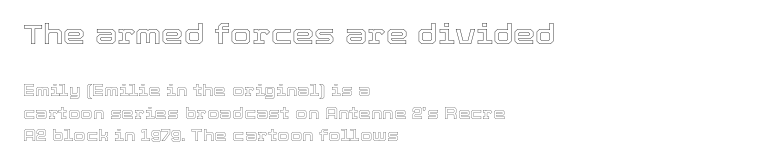
Q: Is the text italic (slanted)? A: No, it is upright.
Q: Is the text underlined? A: No.
Q: How is the paragraph aligned? A: Left-aligned.
Q: Is the spacing between letters normal or unusually wide? A: Normal.
Q: Is the spacing between lines tight, normal or loose? A: Normal.
Q: Which block of text is set in a larger size, the first (top) or the second (bottom)? A: The first (top) one.
Q: Width (condensed, normal, or wide)? A: Normal.
Q: x-height? A: Medium.
Q: Monospaced? A: No.
